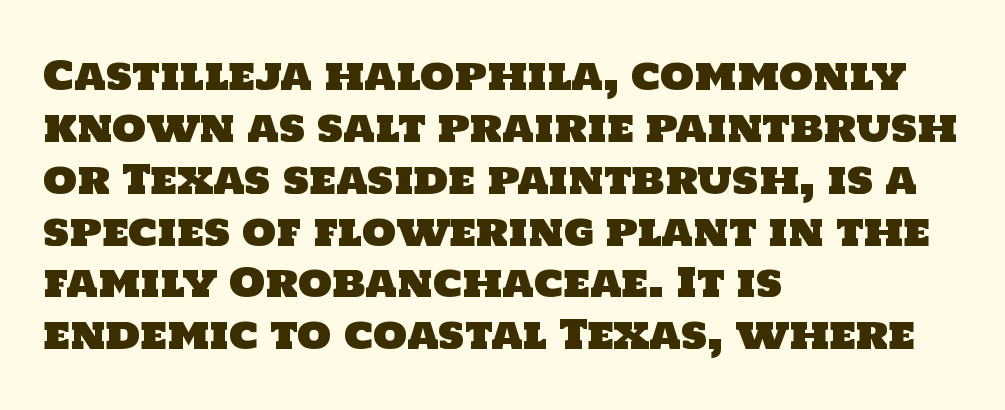
Q: Is the typeface a serif or a sans-serif typeface? A: Sans-serif.
Q: Is the text underlined? A: No.
Q: How is the paragraph aligned? A: Left-aligned.
Q: Is the spacing between letters normal or unusually wide? A: Normal.
Q: Is the spacing between lines tight, normal or loose? A: Normal.
Q: Width (condensed, normal, or wide)? A: Normal.
Q: Stroke contrast? A: Low.
Q: x-height? A: Large.
Q: Monospaced? A: No.
